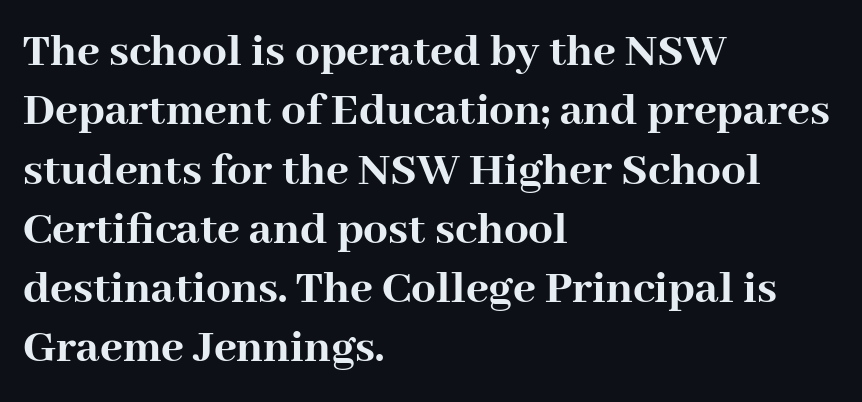
Q: Is the text bold? A: Yes.
Q: Is the text italic (slanted)? A: No, it is upright.
Q: Is the typeface a serif or a sans-serif typeface? A: Serif.
Q: Is the text underlined? A: No.
Q: How is the paragraph aligned? A: Left-aligned.
Q: Is the spacing between letters normal or unusually wide? A: Normal.
Q: Width (condensed, normal, or wide)? A: Normal.
Q: Stroke contrast? A: High.
Q: x-height? A: Medium.
Q: Monospaced? A: No.
